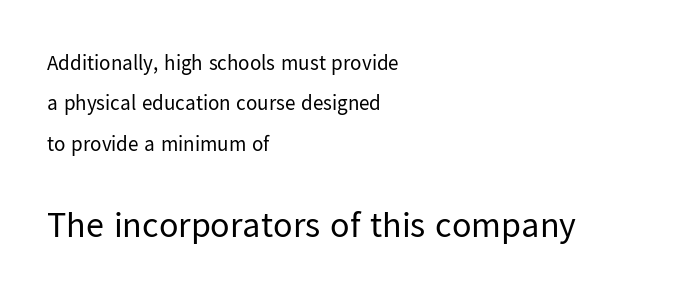
{"serif": "no", "italic": "no", "bold": "no", "weight": "regular", "width": "normal", "stroke_contrast": "low", "x_height": "medium", "monospaced": "no", "underline": "no", "align": "left", "line_spacing": "loose", "line_spacing_ratio": 1.92, "letter_spacing": "normal", "letter_spacing_em": 0.0, "larger_block": "second", "size_ratio": 1.71, "glyph_px": 36}
